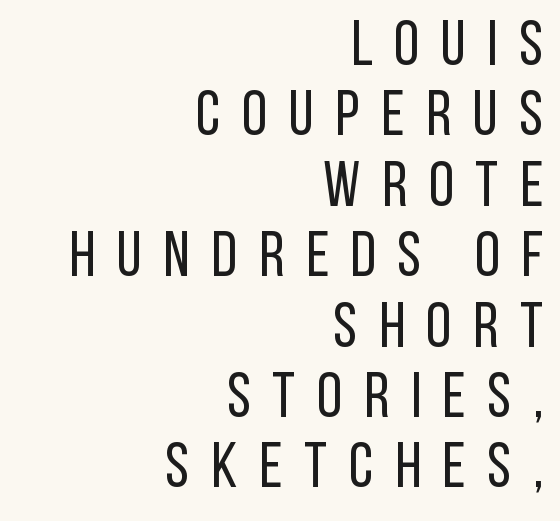
{"serif": "no", "italic": "no", "bold": "no", "weight": "regular", "width": "condensed", "stroke_contrast": "low", "x_height": "large", "monospaced": "no", "underline": "no", "align": "right", "line_spacing": "tight", "line_spacing_ratio": 1.1, "letter_spacing": "wide", "letter_spacing_em": 0.34, "glyph_px": 64}
